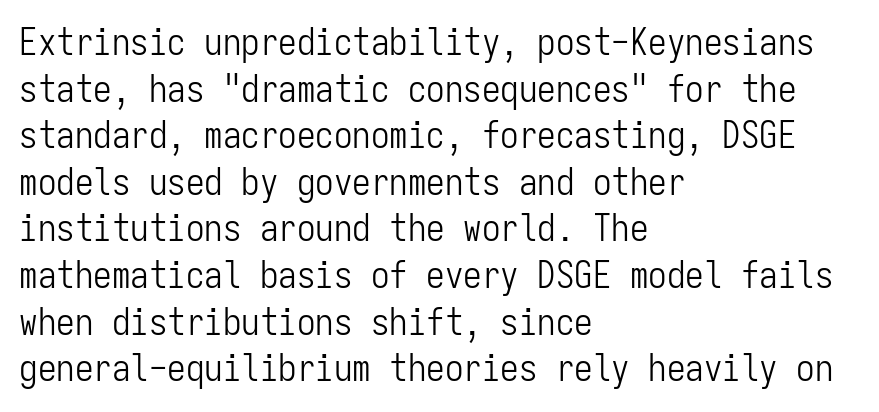
{"serif": "no", "italic": "no", "bold": "no", "weight": "light", "width": "condensed", "stroke_contrast": "low", "x_height": "medium", "monospaced": "yes", "underline": "no", "align": "left", "line_spacing": "normal", "line_spacing_ratio": 1.26, "letter_spacing": "normal", "letter_spacing_em": 0.0, "glyph_px": 37}
